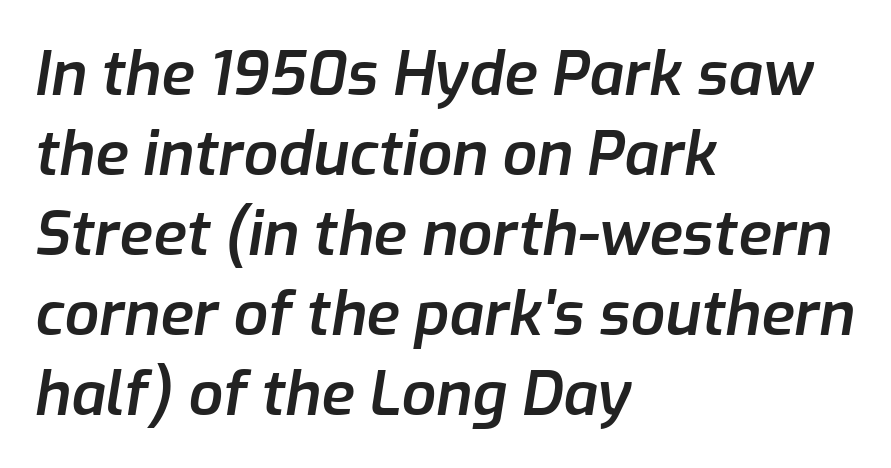
The space between consecutive lines is moderate. Nobody touched the tracking dial on this one. Slanted lettering throughout. You could not count columns in this text — the font is proportionally spaced. The font is running at a semibold setting, under full bold. All the whitespace from short lines collects on the right.
